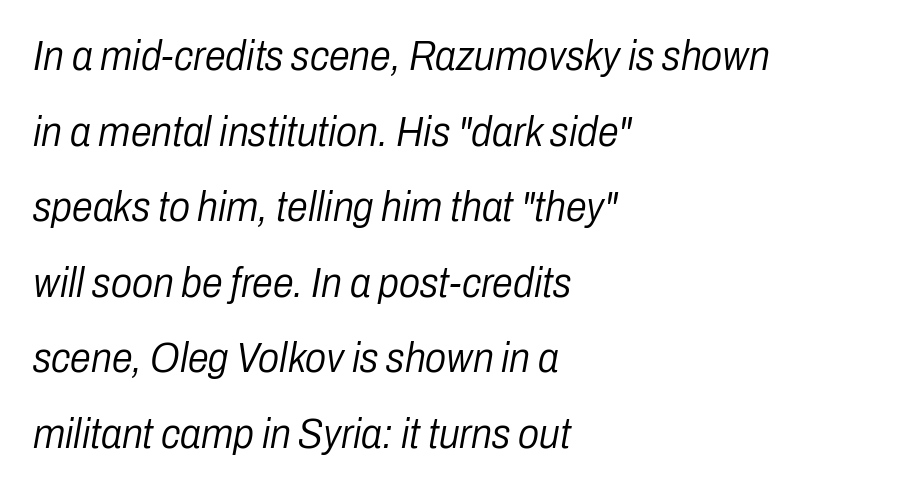
Q: Is the text bold? A: No.
Q: Is the text italic (slanted)? A: Yes, it leans right by about 10 degrees.
Q: Is the text underlined? A: No.
Q: How is the paragraph aligned? A: Left-aligned.
Q: Is the spacing between letters normal or unusually wide? A: Normal.
Q: Width (condensed, normal, or wide)? A: Condensed.
Q: Stroke contrast? A: Low.
Q: x-height? A: Medium.
Q: Monospaced? A: No.
